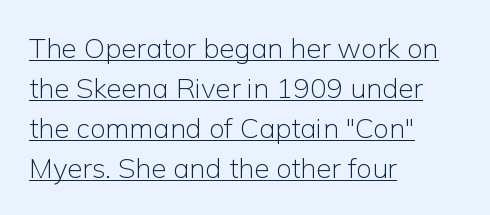
The image shows 28 px light sans-serif type, upright; set left-aligned, normal line spacing (1.43x), normal letter spacing, underlined; low stroke contrast and a medium x-height.
